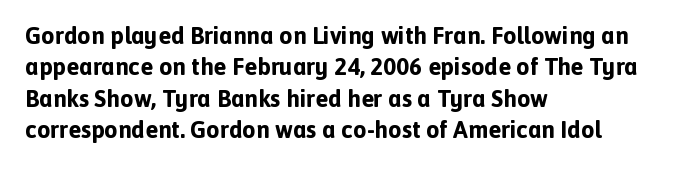
Caption: standard tracking, unaltered. In CSS terms this would be text-align: left. Unlike italic type, these characters show no tilt at all. A dark, heavy texture on the line: the type is bold.
